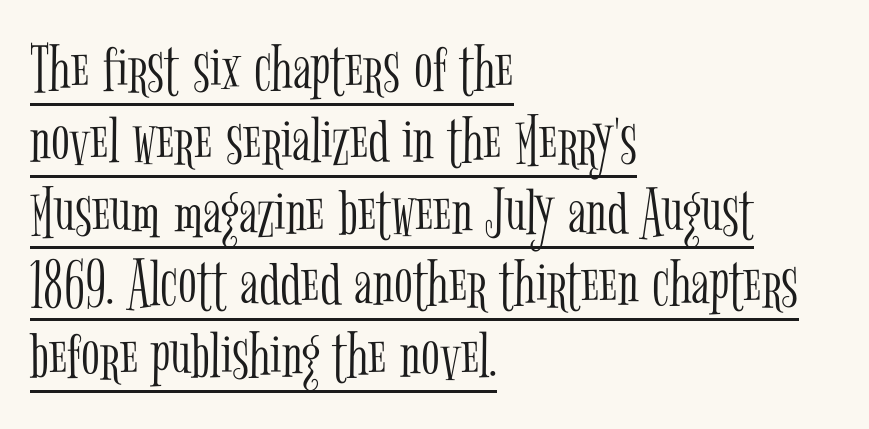
The image shows 69 px light, condensed serif type, upright; set left-aligned, tight line spacing (1.04x), normal letter spacing, underlined; low stroke contrast and a medium x-height.
